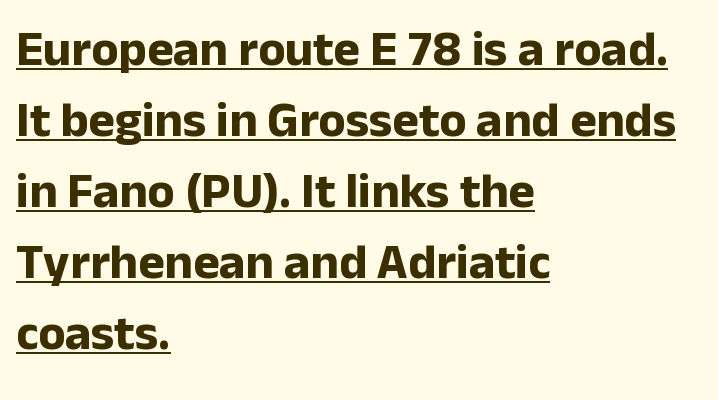
{"serif": "no", "italic": "no", "bold": "yes", "weight": "bold", "width": "normal", "stroke_contrast": "low", "x_height": "medium", "monospaced": "no", "underline": "yes", "align": "left", "line_spacing": "normal", "line_spacing_ratio": 1.42, "letter_spacing": "normal", "letter_spacing_em": 0.0, "glyph_px": 50}
